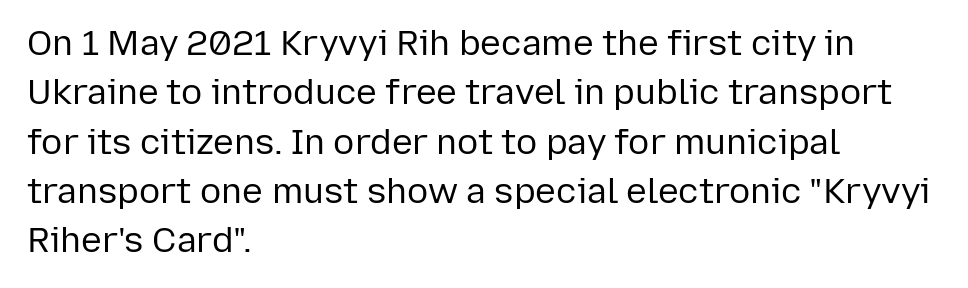
Q: Is the text bold? A: No.
Q: Is the text italic (slanted)? A: No, it is upright.
Q: Is the typeface a serif or a sans-serif typeface? A: Sans-serif.
Q: Is the text underlined? A: No.
Q: How is the paragraph aligned? A: Left-aligned.
Q: Is the spacing between letters normal or unusually wide? A: Normal.
Q: Is the spacing between lines tight, normal or loose? A: Normal.
Q: Width (condensed, normal, or wide)? A: Normal.
Q: Stroke contrast? A: Low.
Q: x-height? A: Medium.
Q: Monospaced? A: No.
